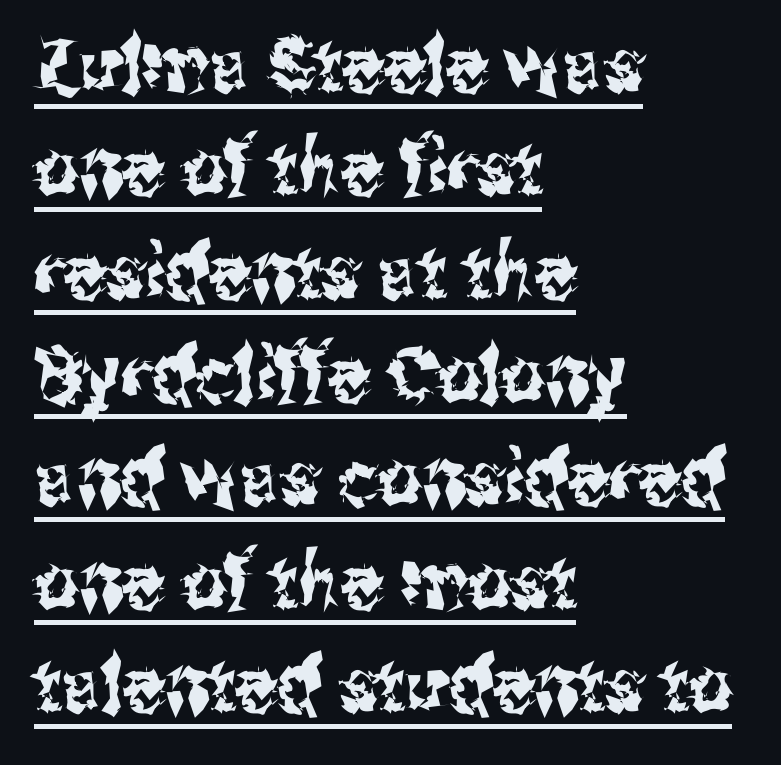
This sample keeps an unexceptional amount of space between lines. The typesetter has applied underlining to the passage shown. This rendering uses left alignment, leaving the right contour irregular. Does the type have serifs? No, each stem ends abruptly. Designer's note — italics off, roman on.
